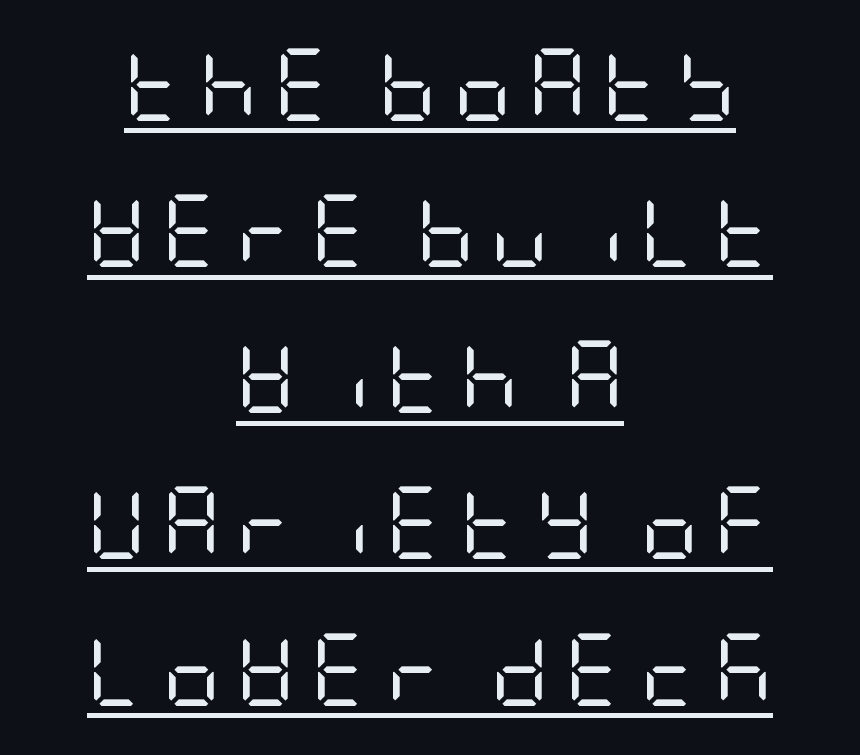
{"serif": "no", "italic": "no", "bold": "no", "weight": "regular", "width": "condensed", "stroke_contrast": "low", "x_height": "large", "underline": "yes", "align": "center", "line_spacing": "loose", "line_spacing_ratio": 2.03, "letter_spacing": "wide", "letter_spacing_em": 0.22, "glyph_px": 72}
